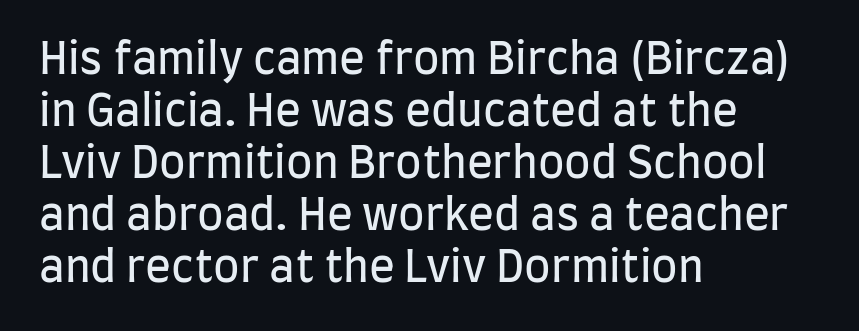
Q: Is the text bold? A: No.
Q: Is the text italic (slanted)? A: No, it is upright.
Q: Is the typeface a serif or a sans-serif typeface? A: Sans-serif.
Q: Is the text underlined? A: No.
Q: How is the paragraph aligned? A: Left-aligned.
Q: Is the spacing between letters normal or unusually wide? A: Normal.
Q: Width (condensed, normal, or wide)? A: Condensed.
Q: Stroke contrast? A: Low.
Q: x-height? A: Large.
Q: Monospaced? A: No.
